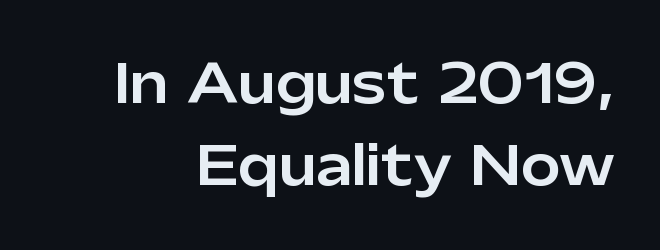
{"serif": "no", "italic": "no", "width": "normal", "stroke_contrast": "low", "x_height": "medium", "monospaced": "no", "underline": "no", "line_spacing": "normal", "line_spacing_ratio": 1.55, "letter_spacing": "normal", "letter_spacing_em": 0.0, "glyph_px": 53}
